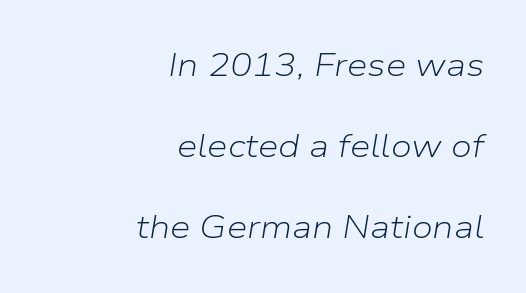
Q: Is the text bold? A: No.
Q: Is the text italic (slanted)? A: Yes, it leans right by about 9 degrees.
Q: Is the text underlined? A: No.
Q: How is the paragraph aligned? A: Right-aligned.
Q: Is the spacing between letters normal or unusually wide? A: Normal.
Q: Is the spacing between lines tight, normal or loose? A: Loose.
Q: Width (condensed, normal, or wide)? A: Normal.
Q: Stroke contrast? A: Low.
Q: x-height? A: Medium.
Q: Monospaced? A: No.
